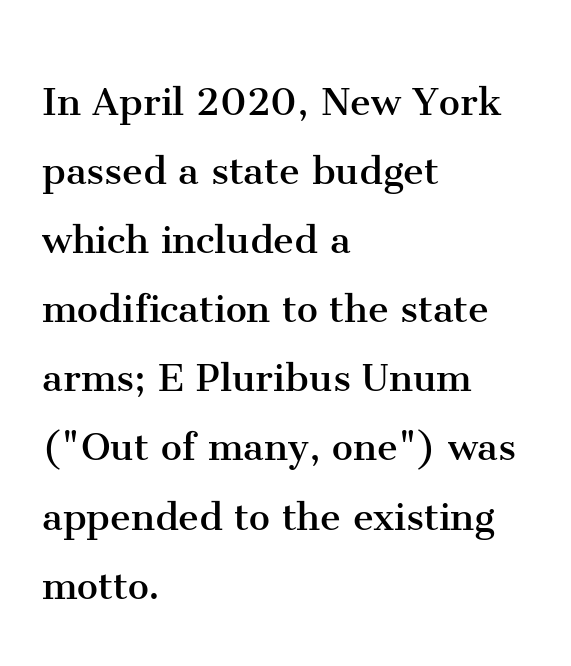
Q: Is the text bold? A: No.
Q: Is the text italic (slanted)? A: No, it is upright.
Q: Is the typeface a serif or a sans-serif typeface? A: Serif.
Q: Is the text underlined? A: No.
Q: How is the paragraph aligned? A: Left-aligned.
Q: Is the spacing between letters normal or unusually wide? A: Normal.
Q: Is the spacing between lines tight, normal or loose? A: Normal.
Q: Width (condensed, normal, or wide)? A: Normal.
Q: Stroke contrast? A: Medium.
Q: x-height? A: Medium.
Q: Monospaced? A: No.
